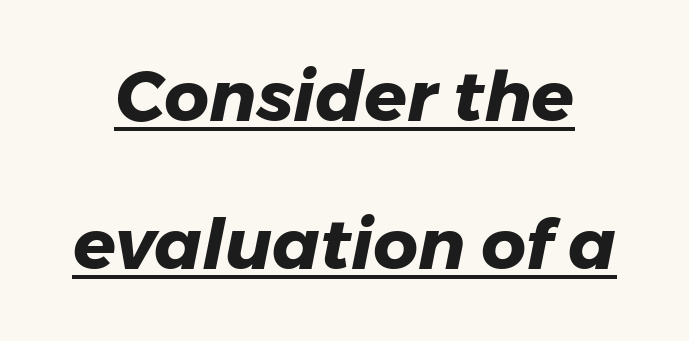
Notice the wide empty band between every row — that's loose leading. This sample carries an underscore along the baseline area. Between one letter and the next there's only the usual sliver of space. The axis of the letterforms is tilted away from vertical. The letters advance in unequal steps, a hallmark of proportional type.
